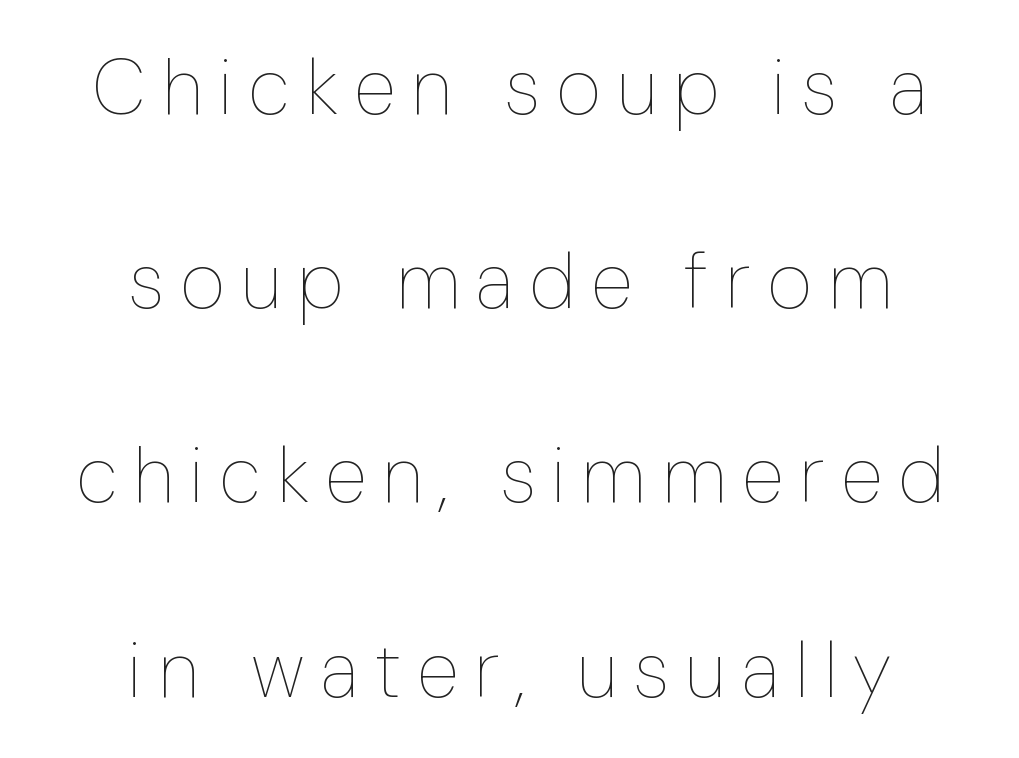
Decoration check: the copy has no underline. Each letter keeps its own natural width here, so spacing adapts to shape. Students, observe: this is what heavily led, spacious text looks like. Every row of glyphs is offset so its center matches the block's center.
